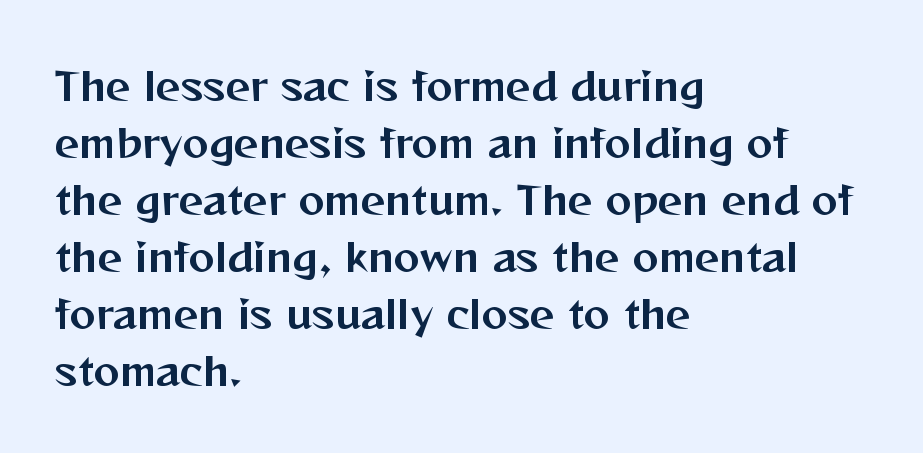
The image shows 39 px sans-serif type, upright; set left-aligned, normal line spacing (1.46x), normal letter spacing, not underlined; medium stroke contrast and a medium x-height.
